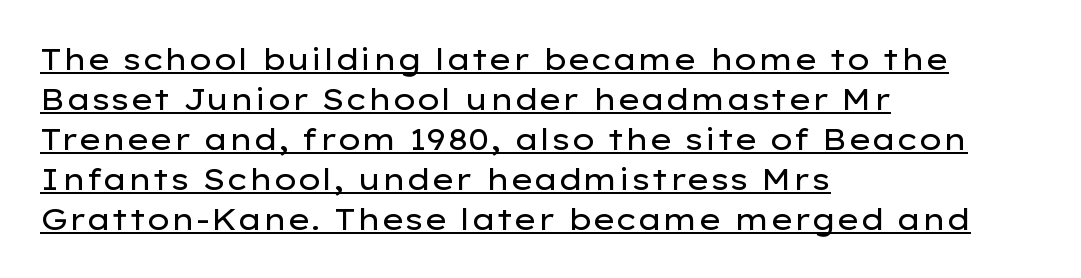
The image shows 30 px regular-weight, wide sans-serif type, upright; set left-aligned, normal line spacing (1.33x), normal letter spacing, underlined; low stroke contrast and a medium x-height.
